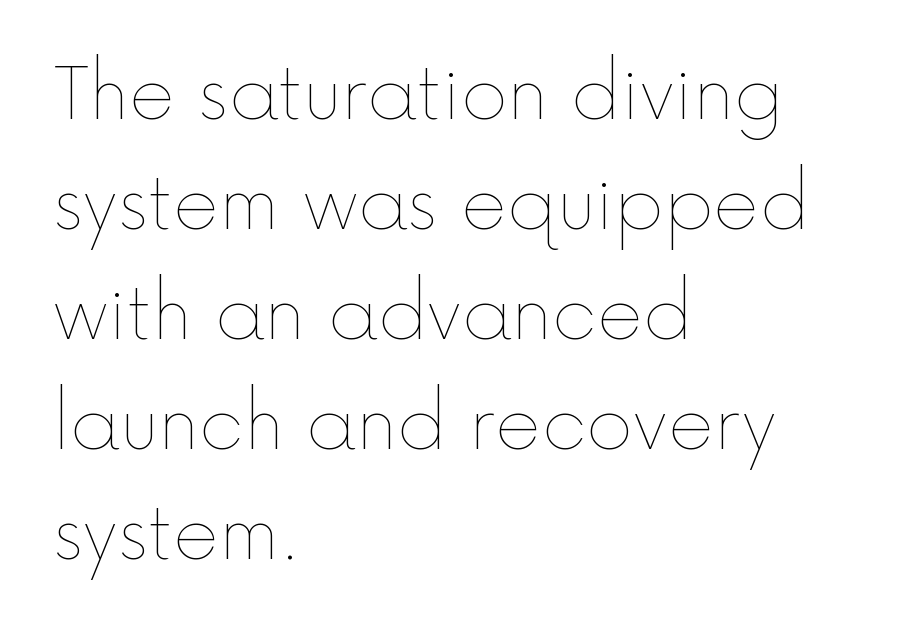
Q: Is the text bold? A: No.
Q: Is the text italic (slanted)? A: No, it is upright.
Q: Is the text underlined? A: No.
Q: How is the paragraph aligned? A: Left-aligned.
Q: Is the spacing between letters normal or unusually wide? A: Normal.
Q: Is the spacing between lines tight, normal or loose? A: Normal.
Q: Width (condensed, normal, or wide)? A: Normal.
Q: x-height? A: Medium.
Q: Monospaced? A: No.
